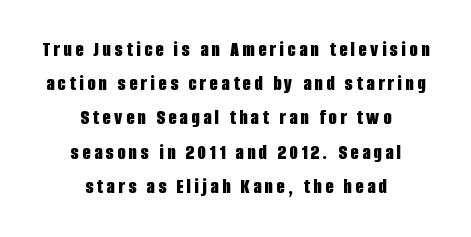
{"italic": "no", "bold": "yes", "underline": "no", "align": "center", "line_spacing": "normal", "line_spacing_ratio": 1.63, "glyph_px": 21}
